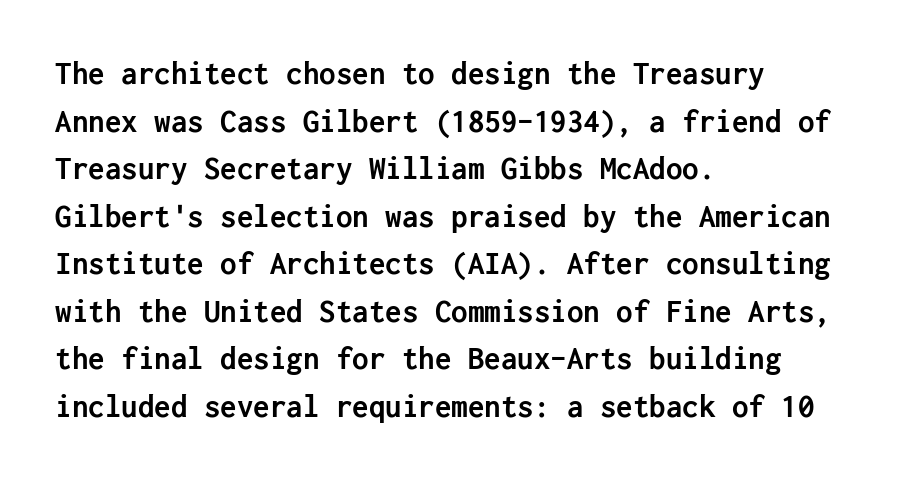
{"serif": "no", "italic": "no", "bold": "yes", "weight": "semibold", "width": "normal", "stroke_contrast": "low", "x_height": "medium", "underline": "no", "align": "left", "line_spacing": "normal", "line_spacing_ratio": 1.44, "letter_spacing": "normal", "letter_spacing_em": 0.0, "glyph_px": 33}
